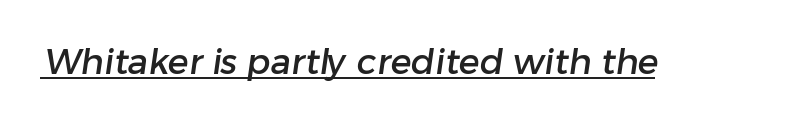
{"serif": "no", "width": "normal", "stroke_contrast": "low", "x_height": "medium", "monospaced": "no", "underline": "yes", "letter_spacing": "normal", "letter_spacing_em": 0.0, "glyph_px": 35}
